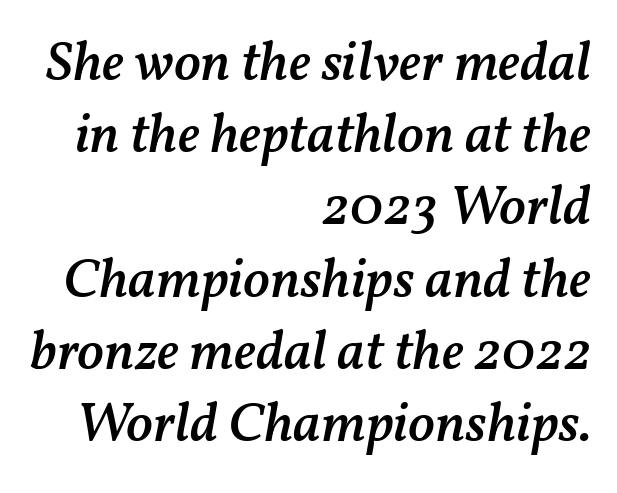
Only glyphs here, with clear space below each row. Regular leading. Slightly chunky letters — semibold, I'd say, not full bold. The typesetter chose a ragged-left arrangement here. Looks like regular typesetting: each glyph gets only the width it needs.
